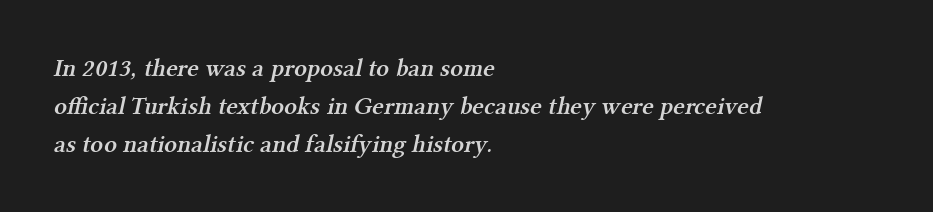
The sample has been set in demibold, a notch under bold. No word sits above an underline. Notice how descenders clear the ascenders below comfortably — that's standard leading. Layout note: lines flush left. Is the letter spacing exaggerated? No — it looks like the ordinary default.
